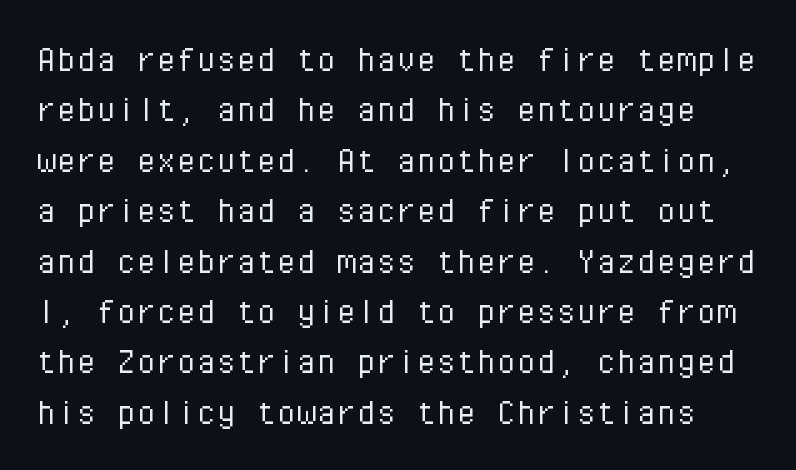
Style check: upright. A typesetter would call this zero additional tracking. Regular leading. These glyphs show unthickened strokes, regular width or finer.
